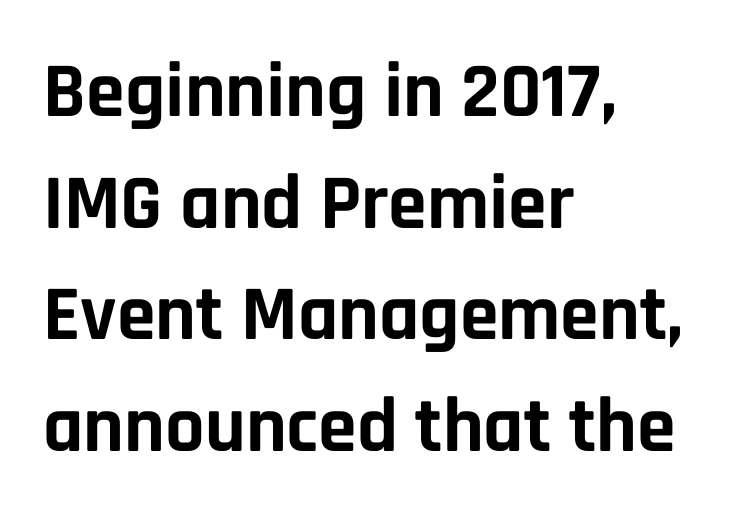
Q: Is the text bold? A: Yes.
Q: Is the text italic (slanted)? A: No, it is upright.
Q: Is the typeface a serif or a sans-serif typeface? A: Sans-serif.
Q: Is the text underlined? A: No.
Q: How is the paragraph aligned? A: Left-aligned.
Q: Is the spacing between letters normal or unusually wide? A: Normal.
Q: Is the spacing between lines tight, normal or loose? A: Normal.
Q: Width (condensed, normal, or wide)? A: Normal.
Q: Stroke contrast? A: Low.
Q: x-height? A: Large.
Q: Monospaced? A: No.
